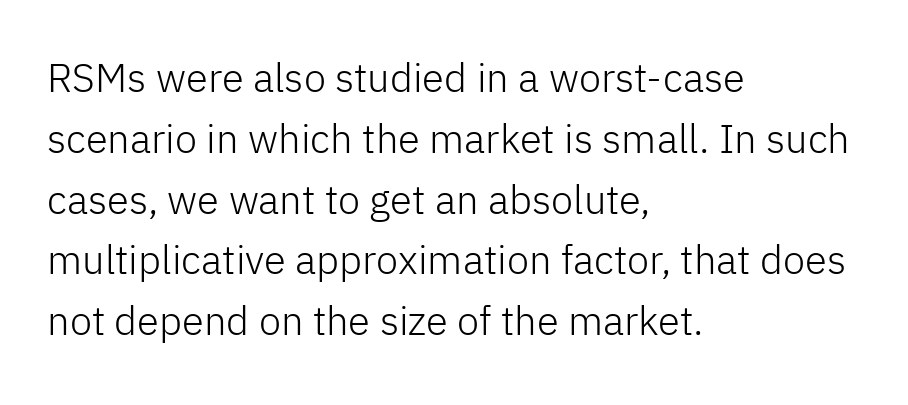
{"serif": "no", "italic": "no", "bold": "no", "weight": "light", "width": "normal", "stroke_contrast": "low", "x_height": "medium", "monospaced": "no", "underline": "no", "align": "left", "line_spacing": "normal", "line_spacing_ratio": 1.52, "letter_spacing": "normal", "letter_spacing_em": 0.0, "glyph_px": 40}
